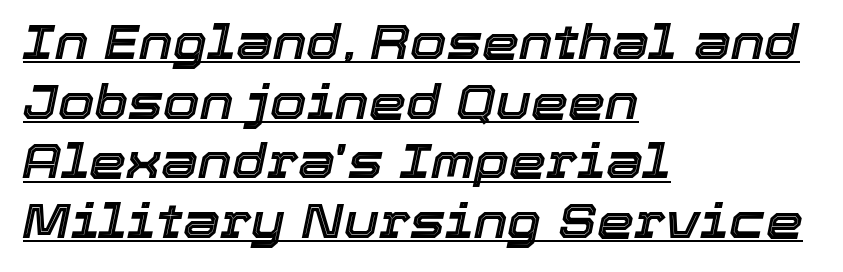
Q: Is the text italic (slanted)? A: Yes, it leans right by about 12 degrees.
Q: Is the text underlined? A: Yes.
Q: How is the paragraph aligned? A: Left-aligned.
Q: Is the spacing between letters normal or unusually wide? A: Normal.
Q: Is the spacing between lines tight, normal or loose? A: Normal.
Q: Width (condensed, normal, or wide)? A: Normal.
Q: x-height? A: Medium.
Q: Monospaced? A: No.
